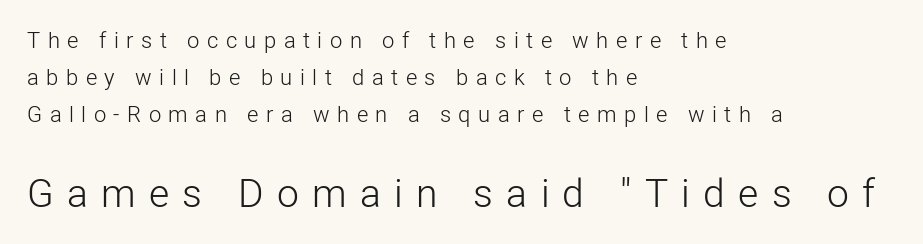
Q: Is the text bold? A: No.
Q: Is the text italic (slanted)? A: No, it is upright.
Q: Is the typeface a serif or a sans-serif typeface? A: Sans-serif.
Q: Is the text underlined? A: No.
Q: How is the paragraph aligned? A: Left-aligned.
Q: Is the spacing between letters normal or unusually wide? A: Unusually wide.
Q: Is the spacing between lines tight, normal or loose? A: Normal.
Q: Which block of text is set in a larger size, the first (top) or the second (bottom)? A: The second (bottom) one.
Q: Width (condensed, normal, or wide)? A: Normal.
Q: Stroke contrast? A: Low.
Q: x-height? A: Medium.
Q: Monospaced? A: No.
